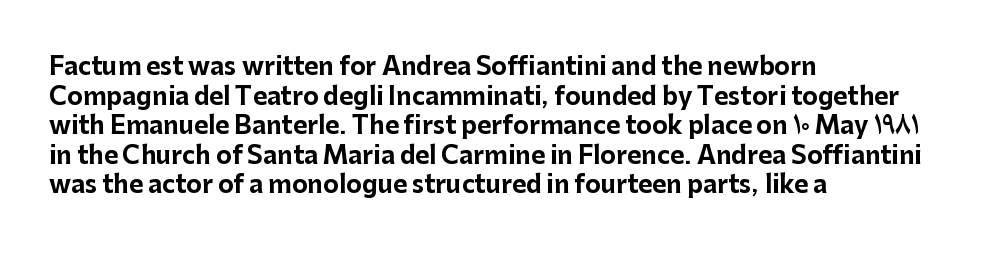
Nobody drew a line under any word here. The lettering stays uniformly vertical, giving the passage a roman look. Each word holds together tightly as a unit, with standard inter-letter gaps. A student would call this left alignment; a typographer would say flush left, rag right. Typographic density is high because the face is bold.
